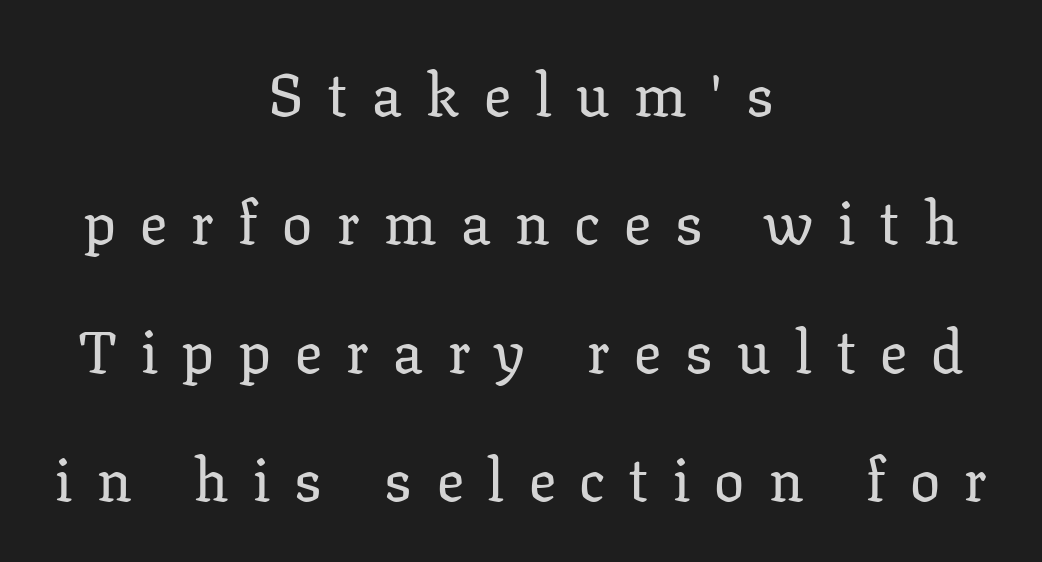
The image shows 60 px serif type, upright; set centered, loose line spacing (2.14x), unusually wide letter spacing (+0.41 em), not underlined; low stroke contrast and a medium x-height.
